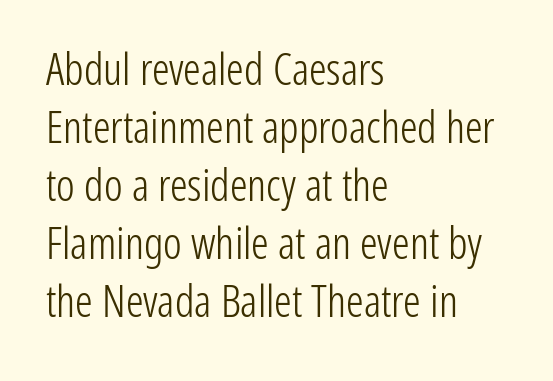
The image shows 44 px light, condensed sans-serif type, upright; set left-aligned, normal line spacing (1.32x), normal letter spacing, not underlined; low stroke contrast and a medium x-height.
